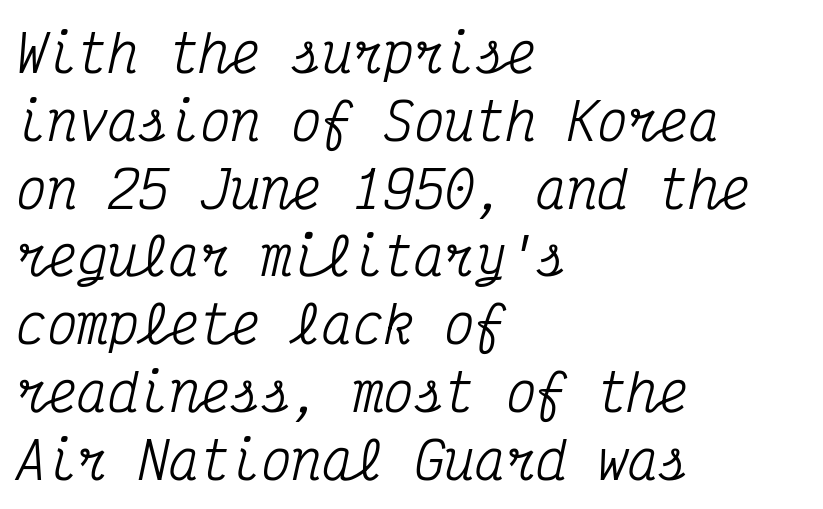
{"serif": "yes", "italic": "yes", "lean": "right", "slant_degrees": 12, "width": "condensed", "stroke_contrast": "medium", "x_height": "medium", "monospaced": "yes", "underline": "no", "align": "left", "line_spacing": "normal", "line_spacing_ratio": 1.33, "letter_spacing": "normal", "letter_spacing_em": 0.0, "glyph_px": 51}
